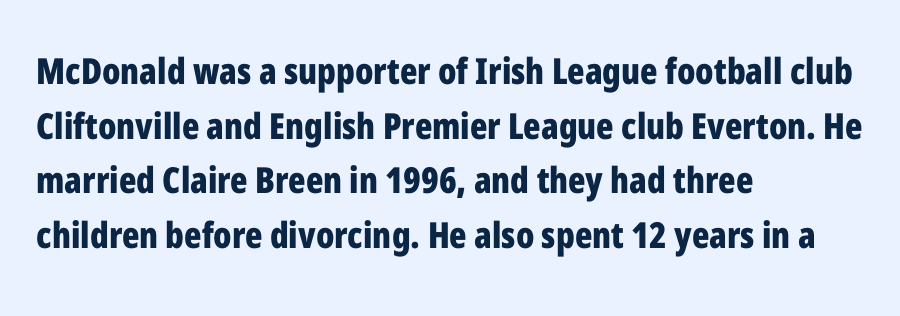
The image shows 36 px bold, condensed sans-serif type, upright; set left-aligned, normal line spacing (1.52x), normal letter spacing, not underlined; low stroke contrast and a medium x-height.
